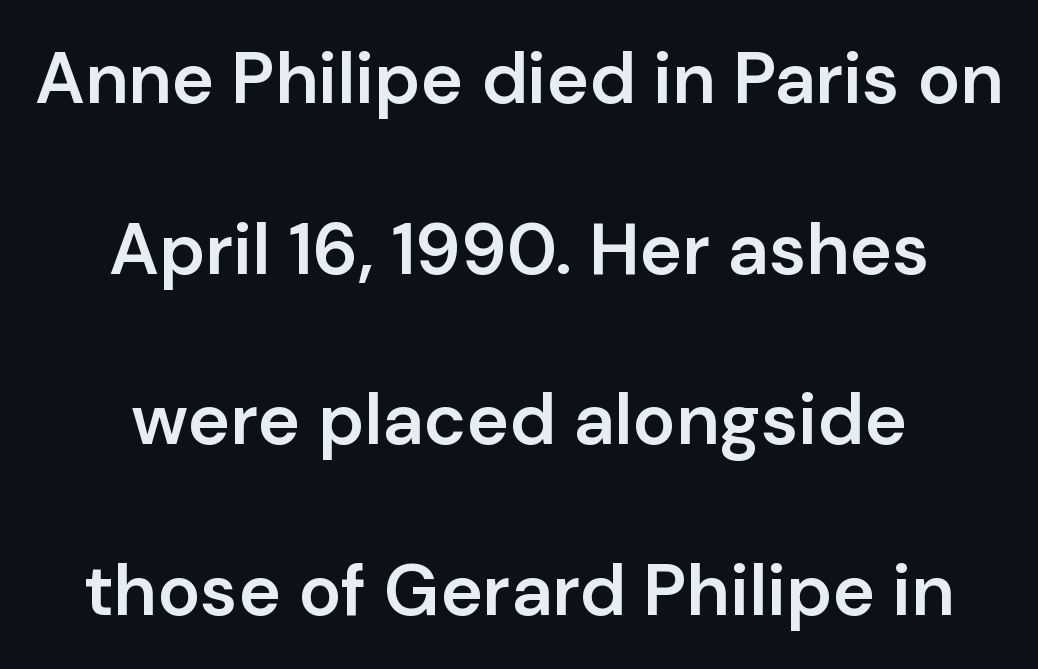
Q: Is the text bold? A: Semi-bold.
Q: Is the text italic (slanted)? A: No, it is upright.
Q: Is the typeface a serif or a sans-serif typeface? A: Sans-serif.
Q: Is the text underlined? A: No.
Q: How is the paragraph aligned? A: Centered.
Q: Is the spacing between letters normal or unusually wide? A: Normal.
Q: Is the spacing between lines tight, normal or loose? A: Loose.
Q: Width (condensed, normal, or wide)? A: Normal.
Q: Stroke contrast? A: Low.
Q: x-height? A: Medium.
Q: Monospaced? A: No.
